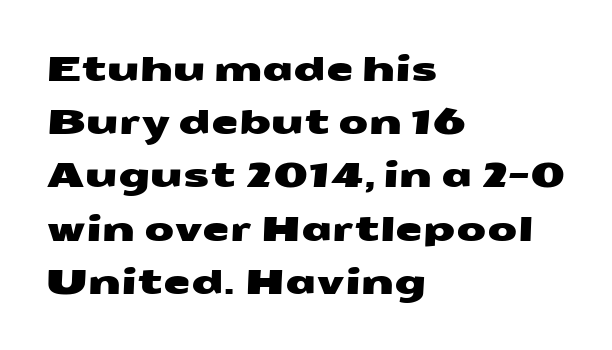
The image shows 35 px wide sans-serif type; set left-aligned, normal line spacing (1.52x), normal letter spacing, not underlined; medium stroke contrast and a medium x-height.
